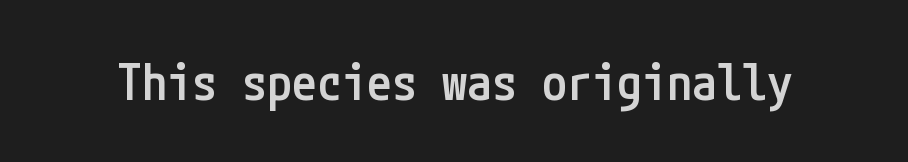
Q: Is the text bold? A: Semi-bold.
Q: Is the text italic (slanted)? A: No, it is upright.
Q: Is the typeface a serif or a sans-serif typeface? A: Sans-serif.
Q: Is the text underlined? A: No.
Q: Is the spacing between letters normal or unusually wide? A: Normal.
Q: Width (condensed, normal, or wide)? A: Condensed.
Q: Stroke contrast? A: Low.
Q: x-height? A: Medium.
